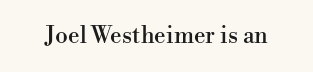
{"italic": "no", "underline": "no", "letter_spacing": "normal", "letter_spacing_em": 0.0, "glyph_px": 23}
